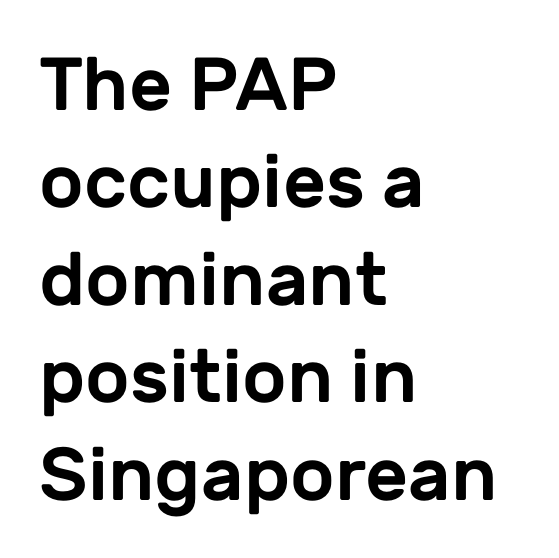
The image shows 75 px sans-serif type, upright; set left-aligned, normal line spacing (1.3x), normal letter spacing, not underlined; low stroke contrast and a medium x-height.
